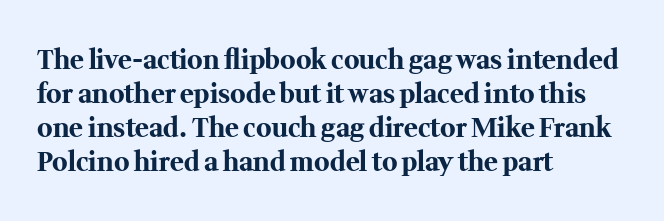
The image shows 26 px bold type, upright; set left-aligned, normal line spacing (1.31x), normal letter spacing, not underlined.
